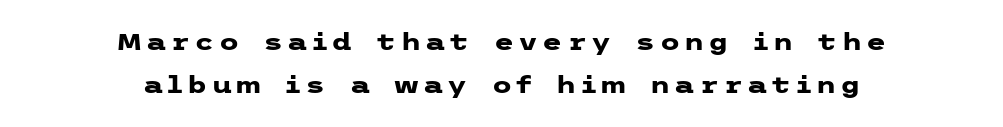
The image shows 23 px bold type, upright; set centered, line spacing 1.89x, not underlined.
